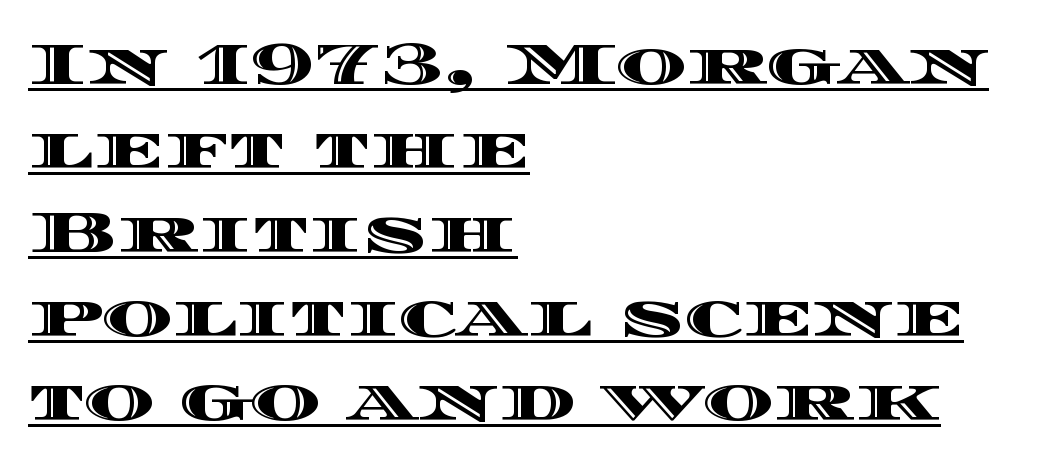
{"italic": "no", "width": "wide", "x_height": "large", "monospaced": "no", "underline": "yes", "align": "left", "line_spacing": "normal", "line_spacing_ratio": 1.4, "letter_spacing": "normal", "letter_spacing_em": 0.0, "glyph_px": 60}
